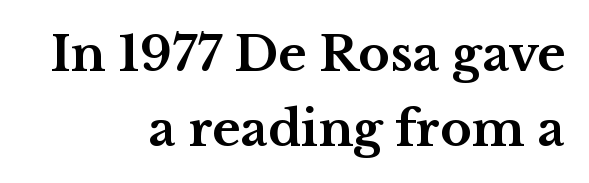
{"serif": "yes", "italic": "no", "bold": "yes", "weight": "bold", "width": "wide", "stroke_contrast": "medium", "x_height": "medium", "monospaced": "no", "underline": "no", "align": "right", "line_spacing": "normal", "line_spacing_ratio": 1.56, "letter_spacing": "normal", "letter_spacing_em": 0.0, "glyph_px": 48}
